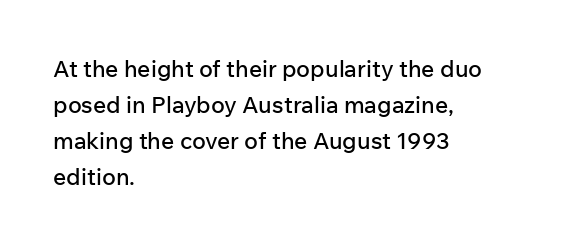
Q: Is the text italic (slanted)? A: No, it is upright.
Q: Is the text underlined? A: No.
Q: How is the paragraph aligned? A: Left-aligned.
Q: Is the spacing between letters normal or unusually wide? A: Normal.
Q: Is the spacing between lines tight, normal or loose? A: Normal.
